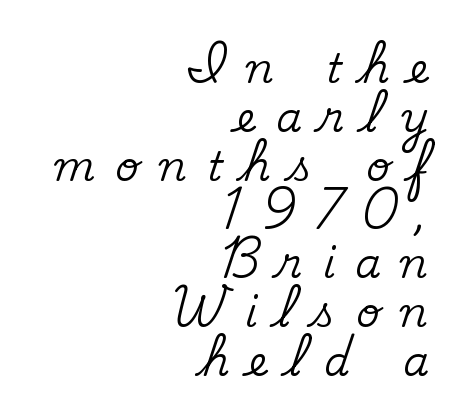
The image shows 41 px text type; set right-aligned, line spacing 1.19x, unusually wide letter spacing (+0.49 em), not underlined; medium stroke contrast and a small x-height.
